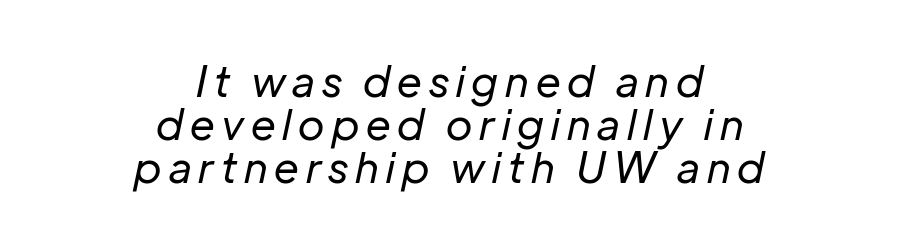
Q: Is the text bold? A: No.
Q: Is the text italic (slanted)? A: Yes, it leans right by about 12 degrees.
Q: Is the text underlined? A: No.
Q: How is the paragraph aligned? A: Centered.
Q: Is the spacing between lines tight, normal or loose? A: Tight.
Q: Width (condensed, normal, or wide)? A: Normal.
Q: Stroke contrast? A: Low.
Q: x-height? A: Medium.
Q: Monospaced? A: No.
